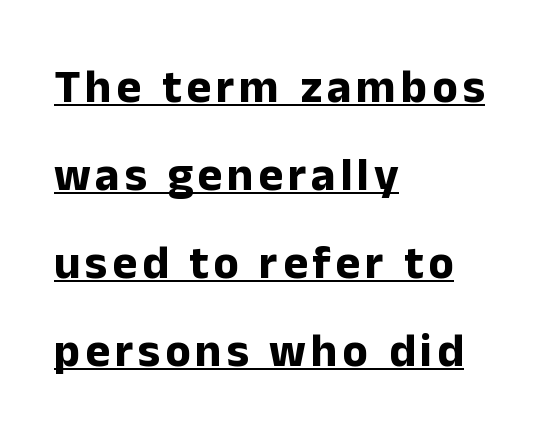
The image shows 47 px bold sans-serif type, upright; set left-aligned, line spacing 1.87x, underlined; low stroke contrast and a medium x-height.
